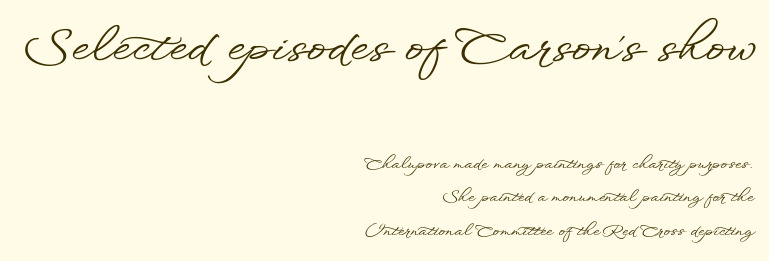
Do the characters align in a grid? No, the font is proportional. Does the copy run flush right? Yes — the right margin is perfectly even. A clean baseline with only descenders dipping below it. This sample trades compactness for vertical openness between lines. This is sans-serif lettering, the kind often seen on screens and signage.
